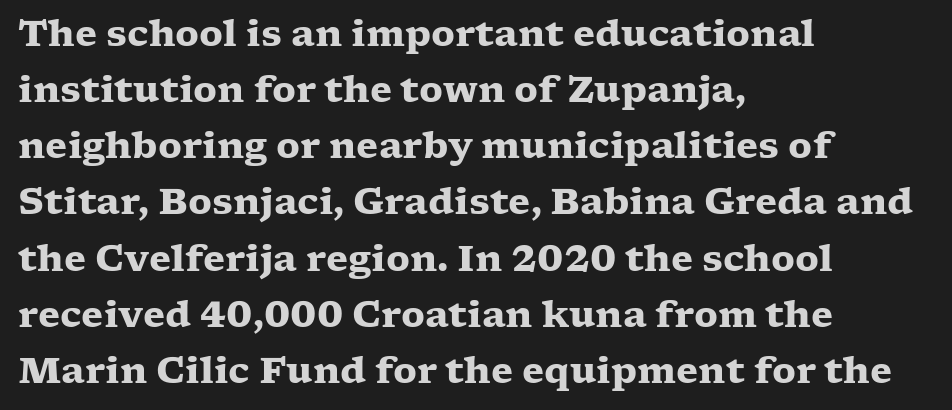
The tracking reads as untouched default to a designer's eye. Decoration check: the copy has no underline. This is serif lettering, the kind often seen in printed books. The leading is moderate, giving the passage an even texture.
